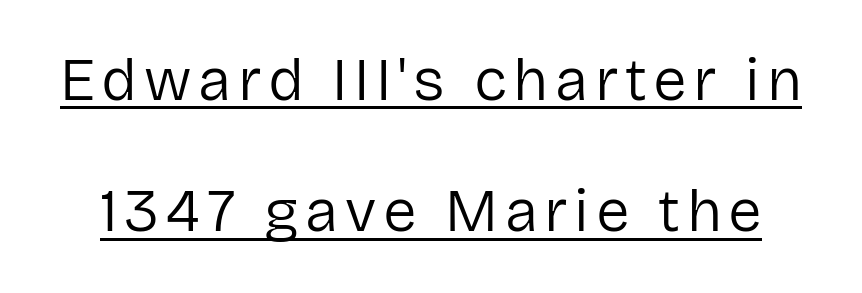
It's the straight-up-and-down kind of type. Is the stroke heavy? The answer is a plain regular-or-lighter. Rows of type keep a wide berth in the vertical direction. These lines are composed in type without serifs.
